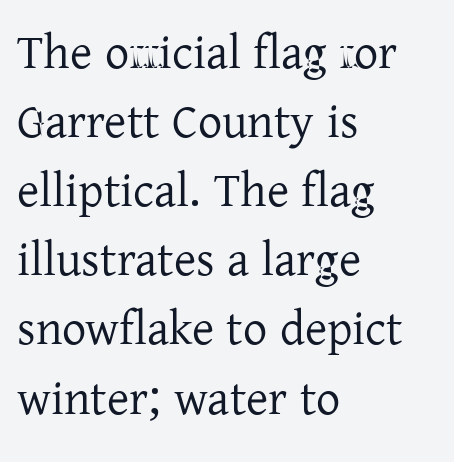
{"serif": "yes", "italic": "no", "bold": "no", "weight": "regular", "width": "normal", "stroke_contrast": "low", "x_height": "medium", "monospaced": "no", "underline": "no", "align": "left", "line_spacing": "normal", "line_spacing_ratio": 1.44, "letter_spacing": "normal", "letter_spacing_em": 0.0, "glyph_px": 48}
